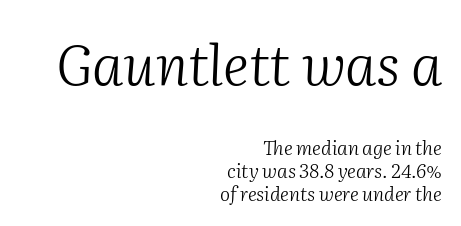
The image shows 56 px light serif type, italic (leaning right); set right-aligned, line spacing 1.21x, normal letter spacing, not underlined; the first (top) block is 2.95x larger; medium stroke contrast and a medium x-height.
